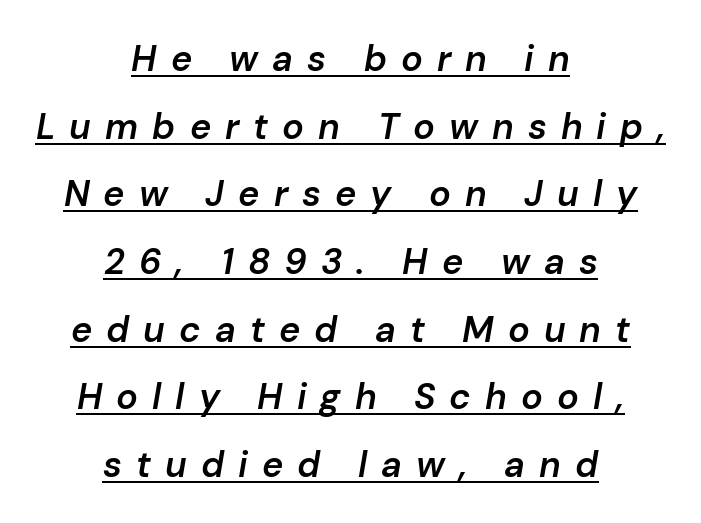
{"italic": "yes", "lean": "right", "slant_degrees": 10, "bold": "semi", "weight": "semibold", "width": "normal", "stroke_contrast": "low", "x_height": "medium", "monospaced": "no", "underline": "yes", "align": "center", "line_spacing_ratio": 1.88, "letter_spacing": "wide", "letter_spacing_em": 0.39, "glyph_px": 36}
